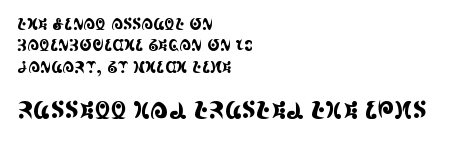
The image shows 23 px text type, upright; set left-aligned, normal line spacing (1.42x), normal letter spacing, not underlined; the second (bottom) block is 1.53x larger.
